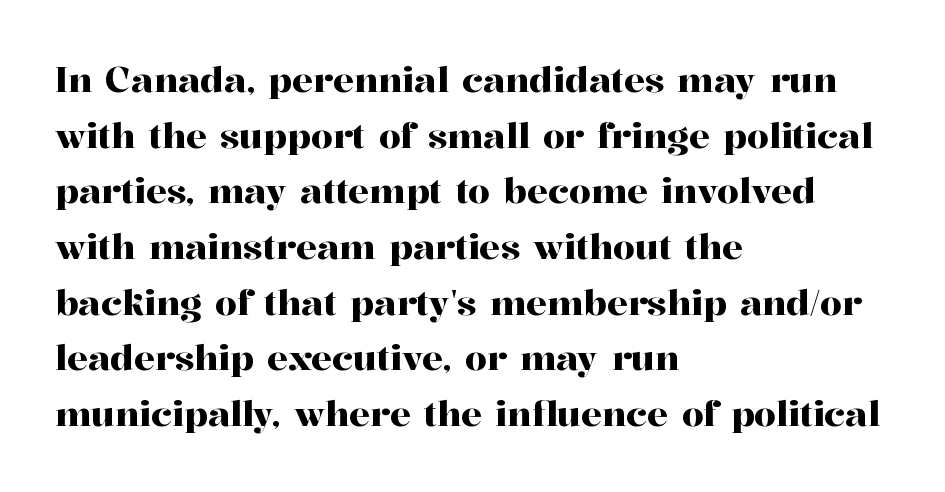
{"serif": "yes", "italic": "no", "width": "normal", "stroke_contrast": "high", "x_height": "medium", "monospaced": "no", "underline": "no", "align": "left", "line_spacing": "normal", "line_spacing_ratio": 1.59, "letter_spacing": "normal", "letter_spacing_em": 0.0, "glyph_px": 35}
